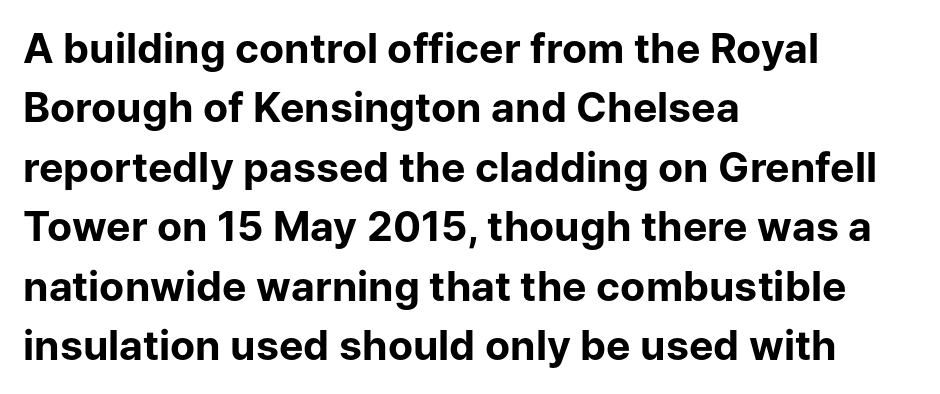
Q: Is the text bold? A: Yes.
Q: Is the text italic (slanted)? A: No, it is upright.
Q: Is the typeface a serif or a sans-serif typeface? A: Sans-serif.
Q: Is the text underlined? A: No.
Q: How is the paragraph aligned? A: Left-aligned.
Q: Is the spacing between letters normal or unusually wide? A: Normal.
Q: Is the spacing between lines tight, normal or loose? A: Normal.
Q: Width (condensed, normal, or wide)? A: Normal.
Q: Stroke contrast? A: Low.
Q: x-height? A: Medium.
Q: Monospaced? A: No.
